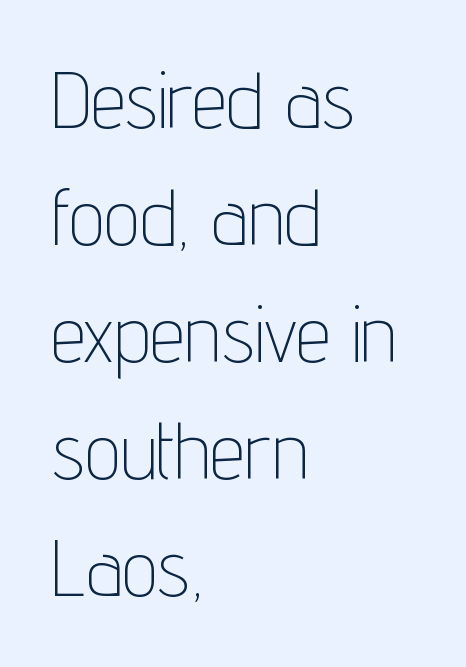
Q: Is the text bold? A: No.
Q: Is the text italic (slanted)? A: No, it is upright.
Q: Is the typeface a serif or a sans-serif typeface? A: Sans-serif.
Q: Is the text underlined? A: No.
Q: How is the paragraph aligned? A: Left-aligned.
Q: Is the spacing between letters normal or unusually wide? A: Normal.
Q: Is the spacing between lines tight, normal or loose? A: Normal.
Q: Width (condensed, normal, or wide)? A: Condensed.
Q: Stroke contrast? A: Low.
Q: x-height? A: Medium.
Q: Monospaced? A: No.
